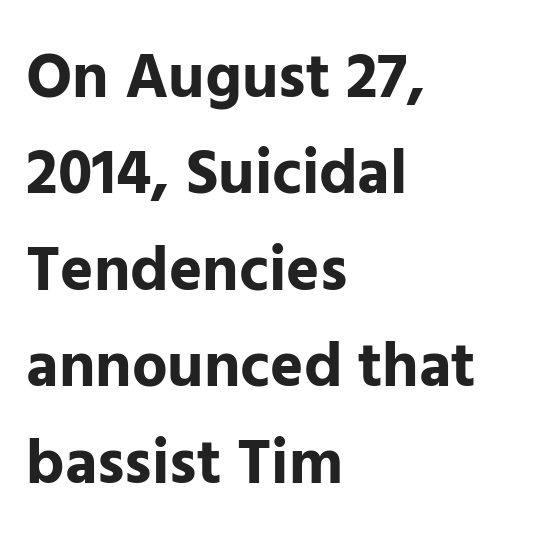
The image shows 63 px bold sans-serif type, upright; set left-aligned, normal line spacing (1.53x), normal letter spacing, not underlined; low stroke contrast and a medium x-height.
